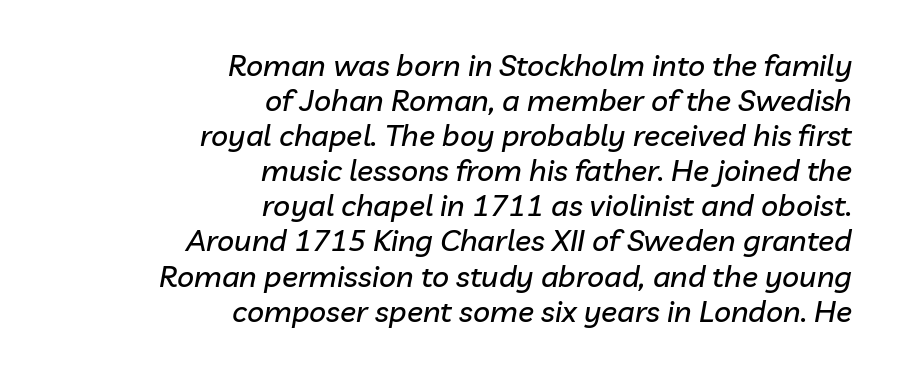
Q: Is the text italic (slanted)? A: Yes, it leans right by about 10 degrees.
Q: Is the text underlined? A: No.
Q: How is the paragraph aligned? A: Right-aligned.
Q: Is the spacing between letters normal or unusually wide? A: Normal.
Q: Width (condensed, normal, or wide)? A: Normal.
Q: Stroke contrast? A: Low.
Q: x-height? A: Medium.
Q: Monospaced? A: No.
